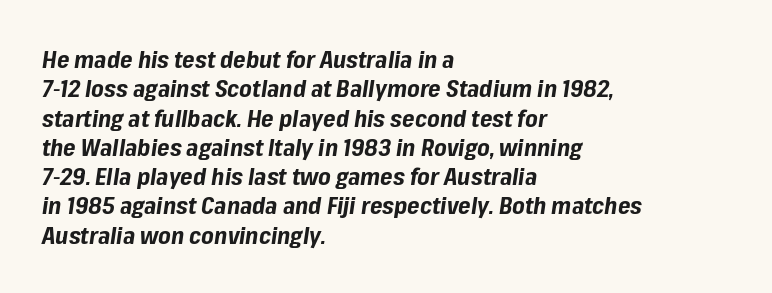
{"italic": "yes", "lean": "right", "slant_degrees": 8, "bold": "yes", "underline": "no", "align": "left", "line_spacing_ratio": 1.22, "letter_spacing": "normal", "letter_spacing_em": 0.0, "glyph_px": 24}
